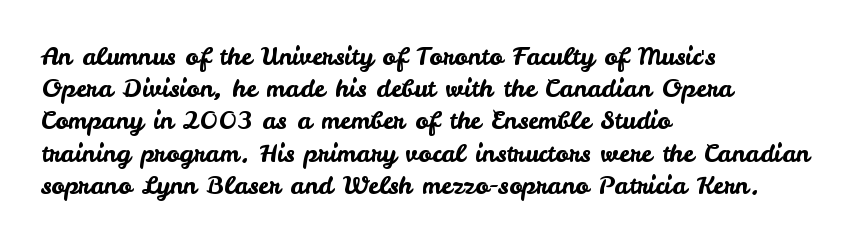
Q: Is the text italic (slanted)? A: Yes.
Q: Is the text underlined? A: No.
Q: How is the paragraph aligned? A: Left-aligned.
Q: Is the spacing between letters normal or unusually wide? A: Normal.
Q: Is the spacing between lines tight, normal or loose? A: Normal.
